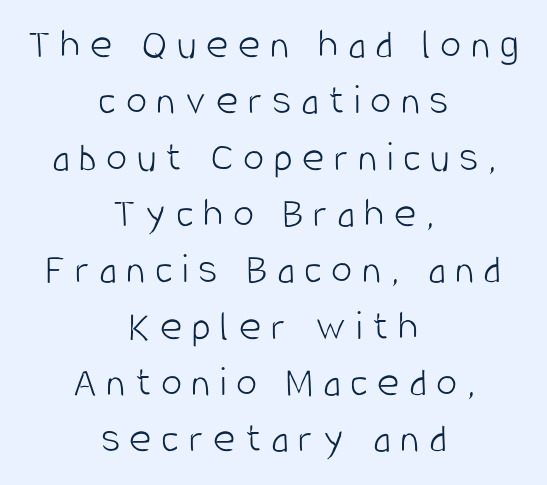
Q: Is the text bold? A: No.
Q: Is the text italic (slanted)? A: No, it is upright.
Q: Is the typeface a serif or a sans-serif typeface? A: Sans-serif.
Q: Is the text underlined? A: No.
Q: How is the paragraph aligned? A: Centered.
Q: Is the spacing between letters normal or unusually wide? A: Unusually wide.
Q: Is the spacing between lines tight, normal or loose? A: Normal.
Q: Width (condensed, normal, or wide)? A: Condensed.
Q: Stroke contrast? A: Low.
Q: x-height? A: Large.
Q: Monospaced? A: No.
